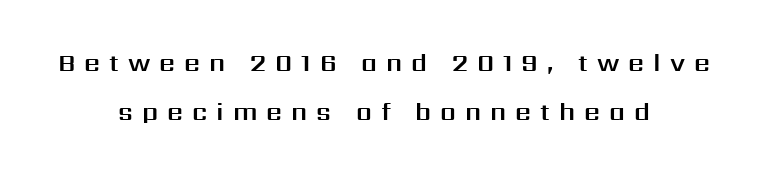
Q: Is the text italic (slanted)? A: No, it is upright.
Q: Is the text underlined? A: No.
Q: How is the paragraph aligned? A: Centered.
Q: Is the spacing between letters normal or unusually wide? A: Unusually wide.
Q: Is the spacing between lines tight, normal or loose? A: Loose.
